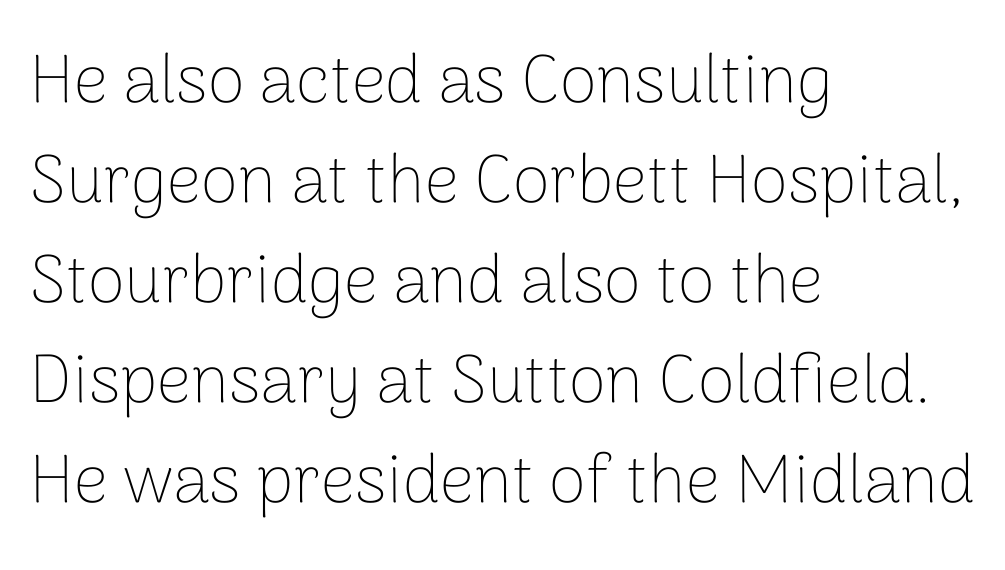
{"serif": "no", "italic": "no", "bold": "no", "weight": "thin", "width": "normal", "stroke_contrast": "low", "x_height": "medium", "monospaced": "no", "underline": "no", "align": "left", "line_spacing": "normal", "line_spacing_ratio": 1.47, "letter_spacing": "normal", "letter_spacing_em": 0.0, "glyph_px": 68}
